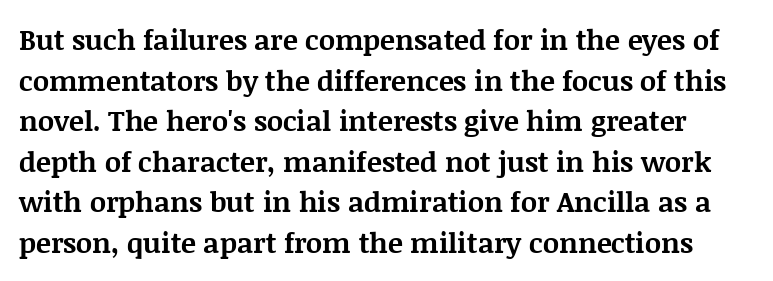
Looks like regular typesetting: each glyph gets only the width it needs. Posture: vertical. Notice how descenders clear the ascenders below comfortably — that's standard leading. How heavy is the stroke? Heavy — this is a bold. Typographically, this falls in the serif category. Each word holds together tightly as a unit, with standard inter-letter gaps.
